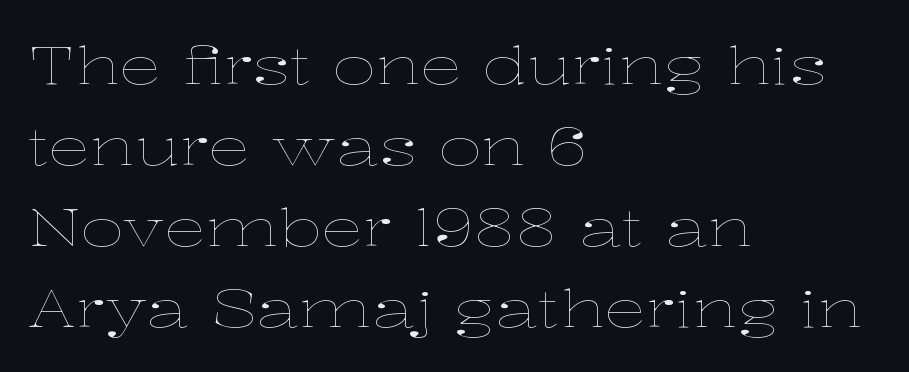
{"italic": "no", "bold": "no", "weight": "thin", "width": "wide", "stroke_contrast": "low", "x_height": "medium", "monospaced": "no", "underline": "no", "align": "left", "line_spacing": "normal", "line_spacing_ratio": 1.53, "letter_spacing": "normal", "letter_spacing_em": 0.0, "glyph_px": 53}
